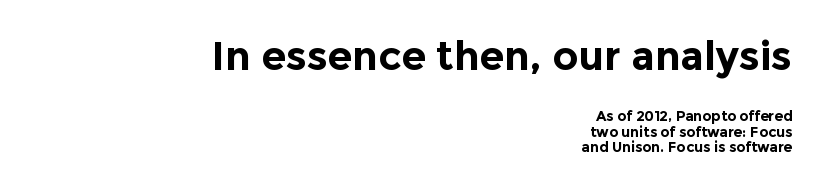
{"serif": "no", "italic": "no", "bold": "yes", "weight": "bold", "width": "normal", "x_height": "medium", "monospaced": "no", "underline": "no", "align": "right", "line_spacing": "tight", "line_spacing_ratio": 1.11, "letter_spacing": "normal", "letter_spacing_em": 0.0, "larger_block": "first", "size_ratio": 2.86, "glyph_px": 40}
